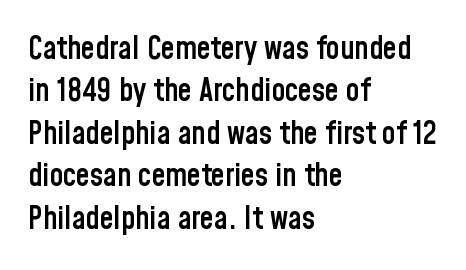
{"serif": "no", "italic": "no", "bold": "semi", "weight": "semibold", "width": "condensed", "stroke_contrast": "low", "x_height": "medium", "monospaced": "no", "underline": "no", "align": "left", "line_spacing": "normal", "line_spacing_ratio": 1.37, "letter_spacing": "normal", "letter_spacing_em": 0.0, "glyph_px": 31}
